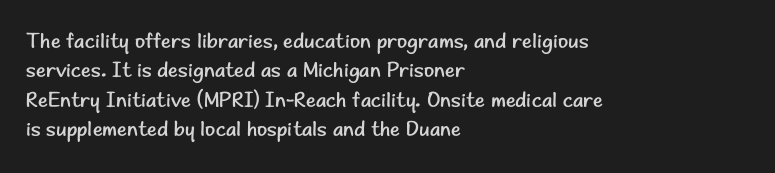
{"italic": "no", "bold": "no", "underline": "no", "align": "left", "line_spacing": "normal", "line_spacing_ratio": 1.4, "letter_spacing": "normal", "letter_spacing_em": 0.0, "glyph_px": 21}
